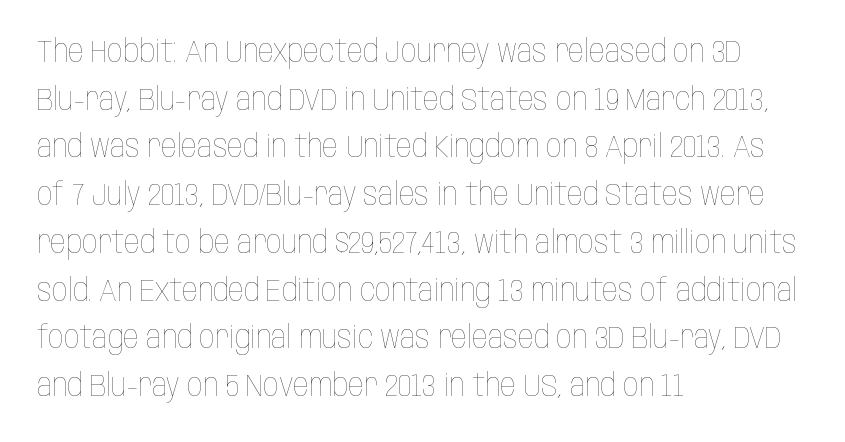
Q: Is the text bold? A: No.
Q: Is the text italic (slanted)? A: No, it is upright.
Q: Is the text underlined? A: No.
Q: How is the paragraph aligned? A: Left-aligned.
Q: Is the spacing between letters normal or unusually wide? A: Normal.
Q: Is the spacing between lines tight, normal or loose? A: Normal.
Q: Width (condensed, normal, or wide)? A: Condensed.
Q: Stroke contrast? A: Low.
Q: x-height? A: Large.
Q: Monospaced? A: No.
